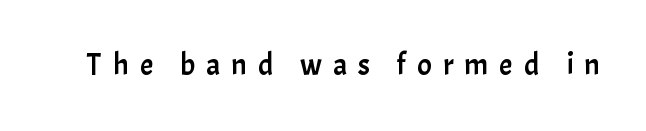
Q: Is the text italic (slanted)? A: No, it is upright.
Q: Is the typeface a serif or a sans-serif typeface? A: Sans-serif.
Q: Is the text underlined? A: No.
Q: Is the spacing between letters normal or unusually wide? A: Unusually wide.
Q: Width (condensed, normal, or wide)? A: Normal.
Q: Stroke contrast? A: Low.
Q: x-height? A: Medium.
Q: Monospaced? A: No.
